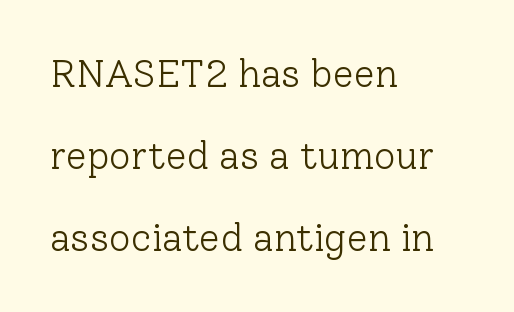
{"serif": "yes", "italic": "no", "bold": "no", "weight": "light", "width": "normal", "stroke_contrast": "low", "x_height": "medium", "monospaced": "no", "underline": "no", "align": "left", "line_spacing": "loose", "line_spacing_ratio": 2.16, "letter_spacing": "normal", "letter_spacing_em": 0.0, "glyph_px": 38}
